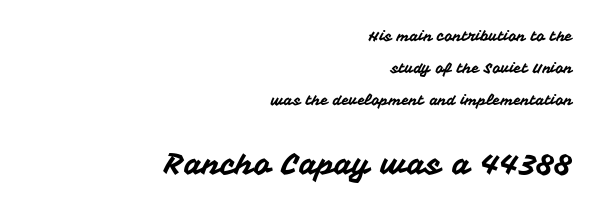
The image shows 29 px sans-serif type; set right-aligned, loose line spacing (2.28x), normal letter spacing, not underlined; the second (bottom) block is 2.07x larger; medium stroke contrast and a medium x-height.
